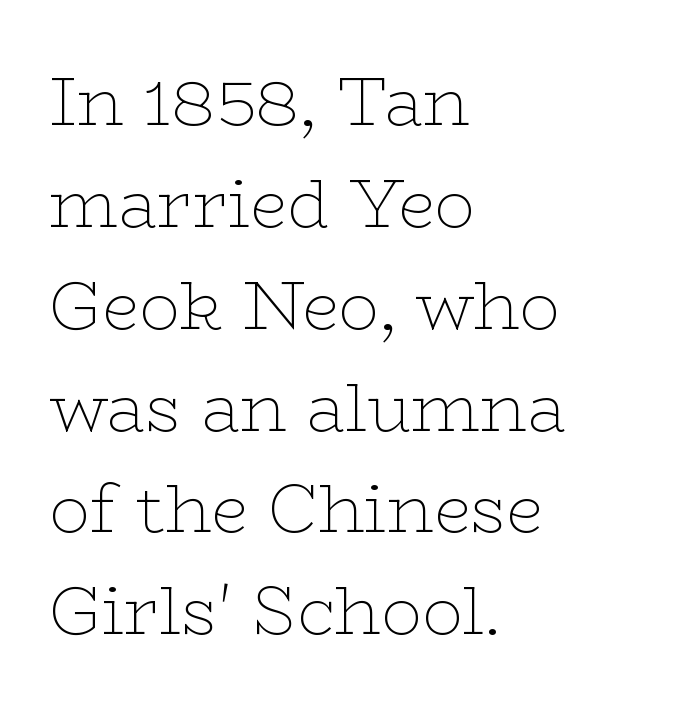
{"serif": "yes", "italic": "no", "bold": "no", "weight": "thin", "width": "wide", "stroke_contrast": "low", "x_height": "medium", "monospaced": "no", "underline": "no", "align": "left", "line_spacing": "normal", "line_spacing_ratio": 1.52, "letter_spacing": "normal", "letter_spacing_em": 0.0, "glyph_px": 67}
